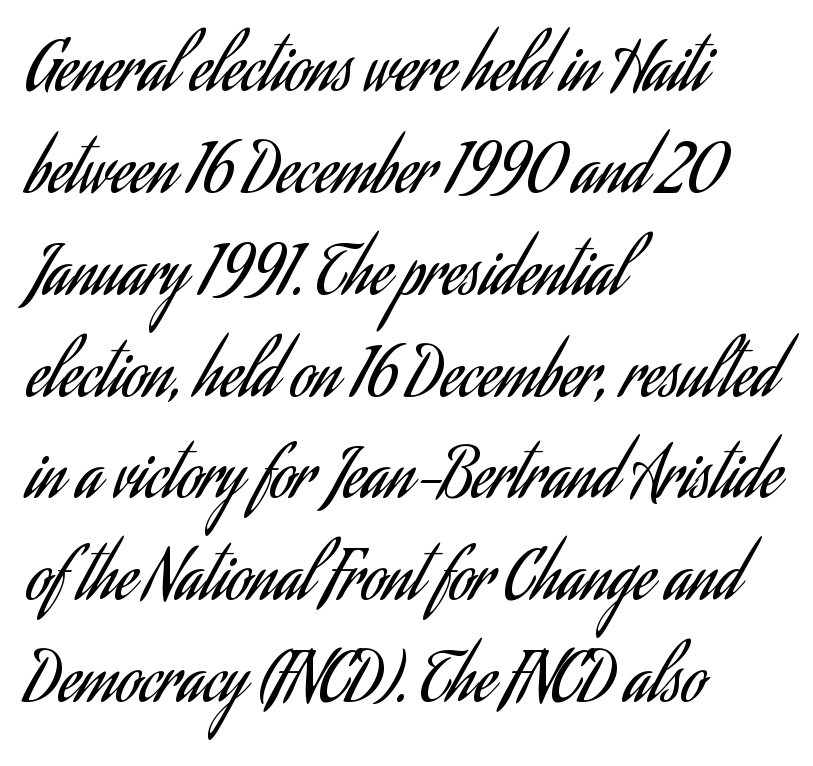
Q: Is the text bold? A: No.
Q: Is the text italic (slanted)? A: Yes.
Q: Is the typeface a serif or a sans-serif typeface? A: Sans-serif.
Q: Is the text underlined? A: No.
Q: How is the paragraph aligned? A: Left-aligned.
Q: Is the spacing between letters normal or unusually wide? A: Normal.
Q: Is the spacing between lines tight, normal or loose? A: Normal.
Q: Width (condensed, normal, or wide)? A: Condensed.
Q: Stroke contrast? A: Low.
Q: x-height? A: Small.
Q: Monospaced? A: No.
